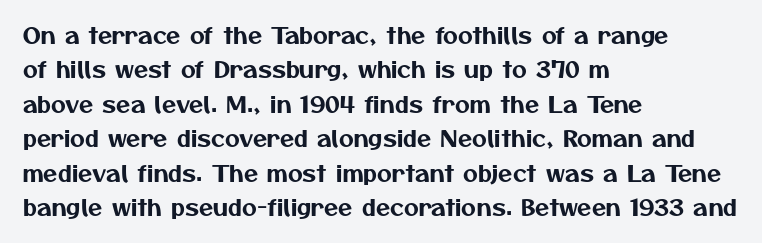
A clean baseline with only descenders dipping below it. Here the glyphs are tracked normally, forming tight word shapes. The typesetter chose a ragged-right arrangement here. Normally led — the rows are evenly, conventionally spaced.
